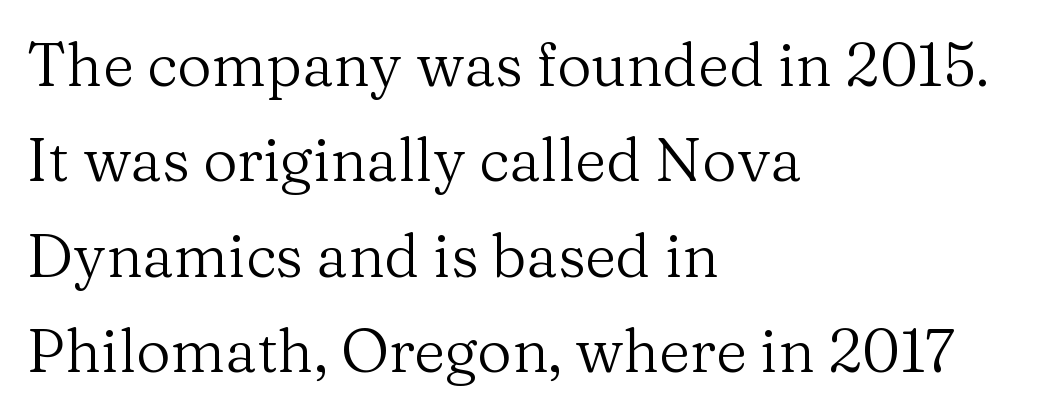
Q: Is the text bold? A: No.
Q: Is the text italic (slanted)? A: No, it is upright.
Q: Is the typeface a serif or a sans-serif typeface? A: Serif.
Q: Is the text underlined? A: No.
Q: How is the paragraph aligned? A: Left-aligned.
Q: Is the spacing between letters normal or unusually wide? A: Normal.
Q: Is the spacing between lines tight, normal or loose? A: Normal.
Q: Width (condensed, normal, or wide)? A: Normal.
Q: Stroke contrast? A: Medium.
Q: x-height? A: Medium.
Q: Monospaced? A: No.
